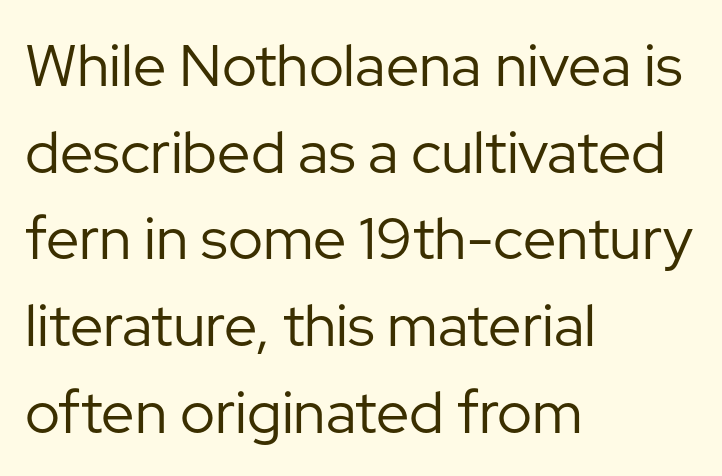
{"serif": "no", "italic": "no", "bold": "no", "weight": "regular", "width": "normal", "stroke_contrast": "low", "x_height": "medium", "monospaced": "no", "underline": "no", "align": "left", "line_spacing": "normal", "line_spacing_ratio": 1.47, "letter_spacing": "normal", "letter_spacing_em": 0.0, "glyph_px": 59}
